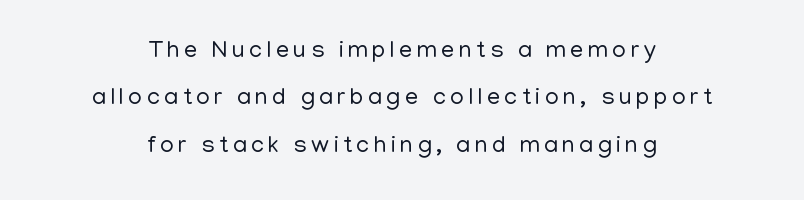
The lettering holds an erect, upright posture throughout. In CSS terms this would be text-align: center. The zone under the glyphs is completely vacant. You could fit nearly another row in the gap between these rows. The font sits on the lighter half of the weight spectrum, regular included.
